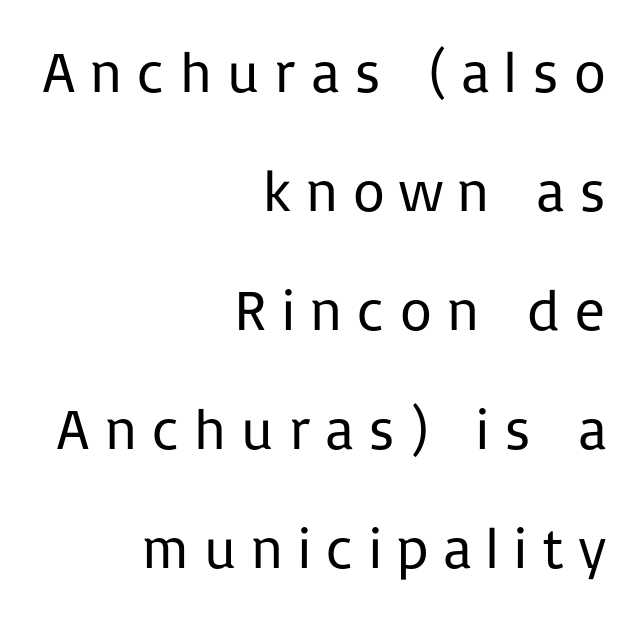
The image shows 58 px regular-weight sans-serif type, upright; set right-aligned, loose line spacing (2.05x), unusually wide letter spacing (+0.23 em), not underlined; low stroke contrast and a medium x-height.
